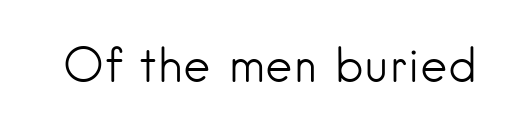
The image shows 47 px light sans-serif type, upright; set normal letter spacing, not underlined; low stroke contrast and a small x-height.
